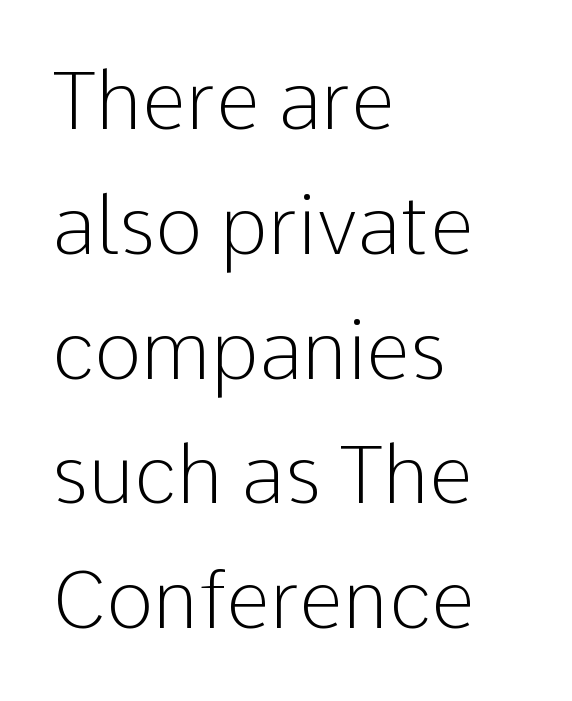
{"serif": "no", "italic": "no", "bold": "no", "weight": "light", "width": "normal", "stroke_contrast": "low", "x_height": "medium", "monospaced": "no", "underline": "no", "align": "left", "line_spacing": "normal", "line_spacing_ratio": 1.56, "letter_spacing": "normal", "letter_spacing_em": 0.0, "glyph_px": 80}
